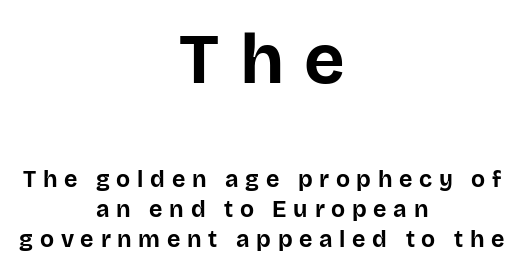
Heft: maximum for text — a bold. Caption: upper text group enlarged, lower text group reduced. Grotesque or geometric, the face here clearly has no serifs. Evenly set lines give the paragraph a standard silhouette. Descenders are the only things crossing below the line.
